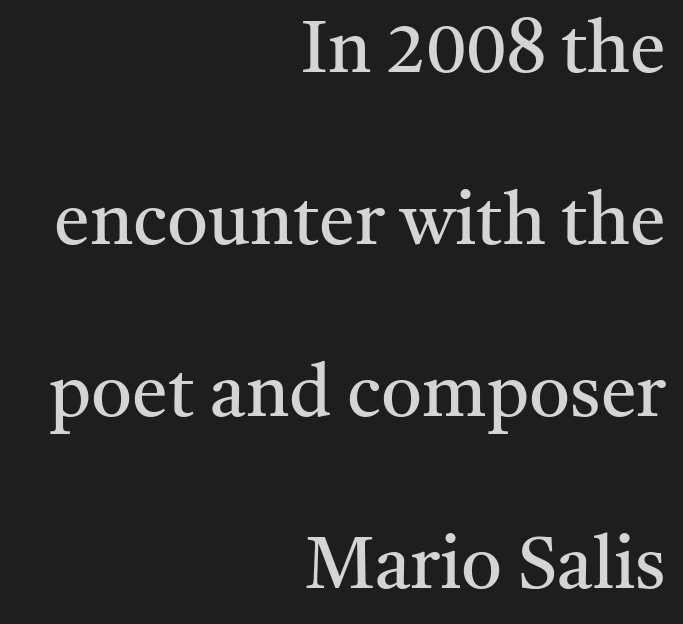
{"serif": "yes", "italic": "no", "bold": "no", "weight": "regular", "width": "normal", "stroke_contrast": "medium", "x_height": "medium", "monospaced": "no", "underline": "no", "align": "right", "line_spacing": "loose", "line_spacing_ratio": 2.39, "letter_spacing": "normal", "letter_spacing_em": 0.0, "glyph_px": 72}
